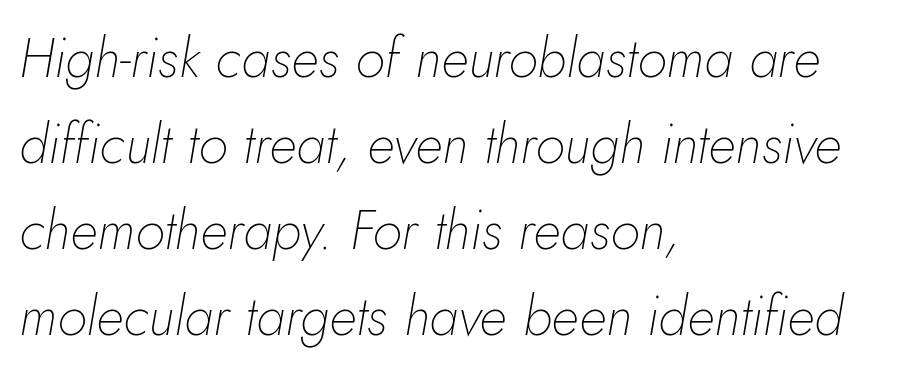
The typeface has the unassuming heft of standard copy or less. Each row of text sits above clean, open space. Summary of vertical rhythm: regular, with standard interline spacing. Is the type slanted? Yes — the strokes lean at a clear angle. Does the copy run flush right? No — it runs flush left. The line texture is even and compact thanks to regular tracking.
